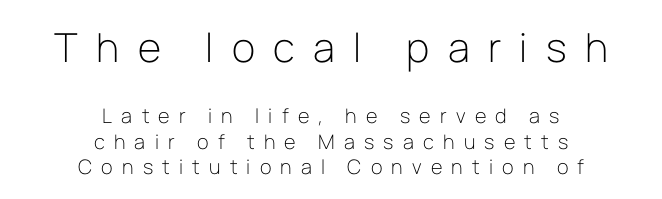
Q: Is the text bold? A: No.
Q: Is the text italic (slanted)? A: No, it is upright.
Q: Is the typeface a serif or a sans-serif typeface? A: Sans-serif.
Q: Is the text underlined? A: No.
Q: How is the paragraph aligned? A: Centered.
Q: Is the spacing between letters normal or unusually wide? A: Unusually wide.
Q: Is the spacing between lines tight, normal or loose? A: Normal.
Q: Which block of text is set in a larger size, the first (top) or the second (bottom)? A: The first (top) one.
Q: Width (condensed, normal, or wide)? A: Normal.
Q: Stroke contrast? A: Low.
Q: x-height? A: Medium.
Q: Monospaced? A: No.
